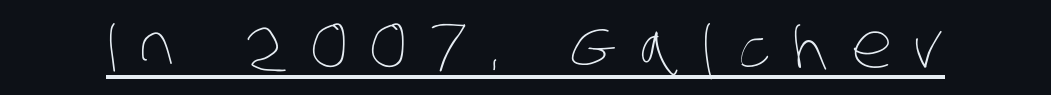
The image shows 62 px thin, condensed type; set unusually wide letter spacing (+0.36 em), underlined; low stroke contrast and a large x-height.
